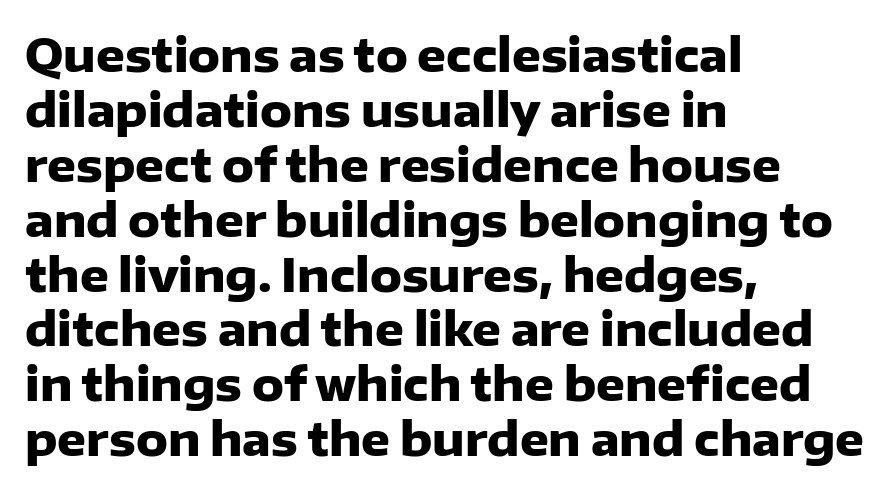
The image shows 45 px heavy sans-serif type, upright; set left-aligned, line spacing 1.22x, normal letter spacing, not underlined; low stroke contrast and a medium x-height.
